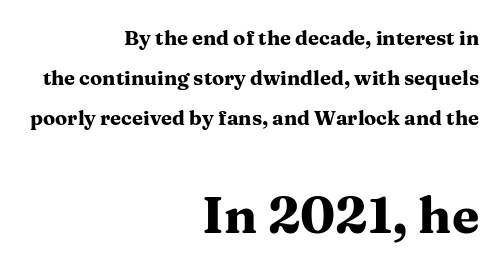
Q: Is the text bold? A: Yes.
Q: Is the text italic (slanted)? A: No, it is upright.
Q: Is the typeface a serif or a sans-serif typeface? A: Serif.
Q: Is the text underlined? A: No.
Q: How is the paragraph aligned? A: Right-aligned.
Q: Is the spacing between letters normal or unusually wide? A: Normal.
Q: Is the spacing between lines tight, normal or loose? A: Loose.
Q: Which block of text is set in a larger size, the first (top) or the second (bottom)? A: The second (bottom) one.
Q: Width (condensed, normal, or wide)? A: Wide.
Q: Stroke contrast? A: Medium.
Q: x-height? A: Medium.
Q: Monospaced? A: No.
